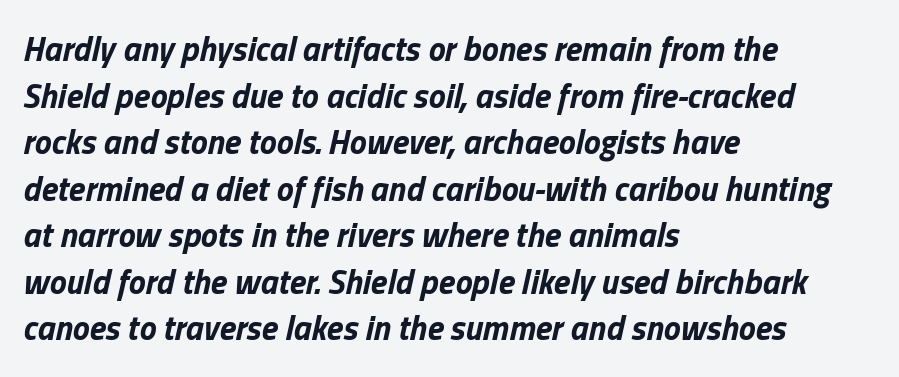
Descender tails drop into unmarked territory. These lines are rendered in a variable-pitch font. The lines in this sample share a left origin and differ only in where they stop. Compared with ordinary roman type, these characters are visibly tilted. The rendering keeps characters at their native spacing. I'd describe the lettering as bold — thick and assertive.
